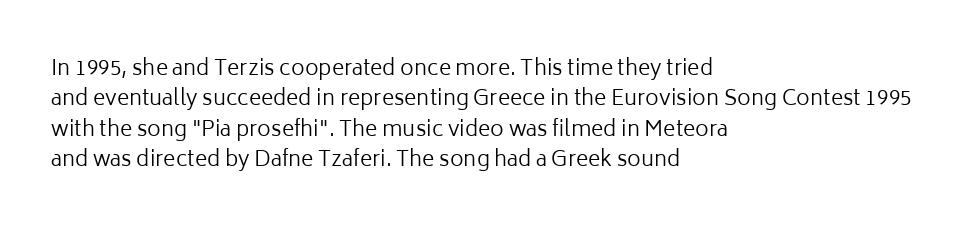
{"italic": "no", "bold": "no", "underline": "no", "align": "left", "line_spacing": "normal", "line_spacing_ratio": 1.45, "letter_spacing": "normal", "letter_spacing_em": 0.0, "glyph_px": 21}
